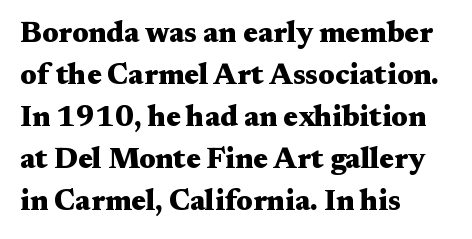
The image shows 29 px heavy, wide serif type, upright; set left-aligned, normal line spacing (1.45x), normal letter spacing, not underlined; medium stroke contrast and a medium x-height.
